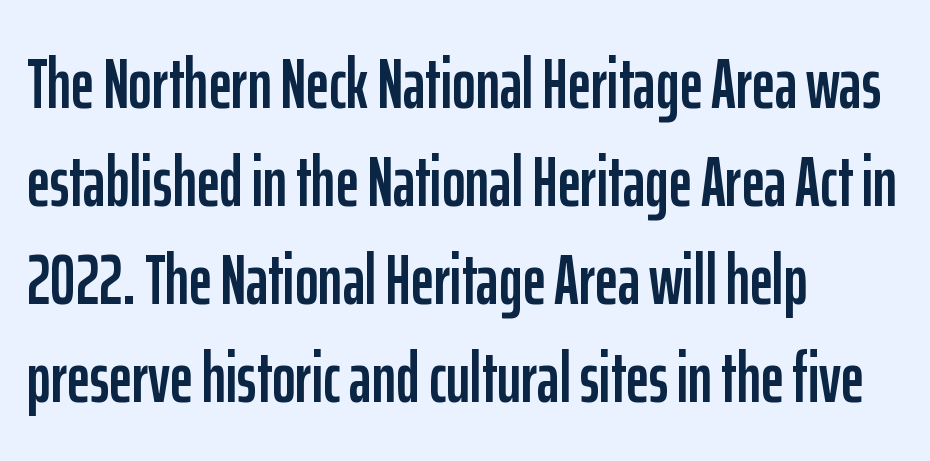
Q: Is the text italic (slanted)? A: No, it is upright.
Q: Is the typeface a serif or a sans-serif typeface? A: Sans-serif.
Q: Is the text underlined? A: No.
Q: How is the paragraph aligned? A: Left-aligned.
Q: Is the spacing between letters normal or unusually wide? A: Normal.
Q: Is the spacing between lines tight, normal or loose? A: Normal.
Q: Width (condensed, normal, or wide)? A: Condensed.
Q: Stroke contrast? A: Low.
Q: x-height? A: Medium.
Q: Monospaced? A: No.
